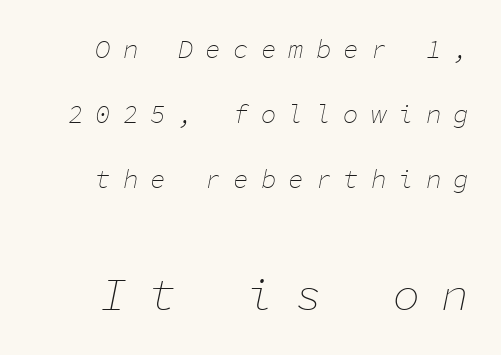
{"italic": "yes", "lean": "right", "slant_degrees": 11, "bold": "no", "weight": "thin", "width": "normal", "stroke_contrast": "low", "x_height": "medium", "monospaced": "yes", "underline": "no", "line_spacing": "loose", "line_spacing_ratio": 2.5, "letter_spacing": "wide", "letter_spacing_em": 0.46, "larger_block": "second", "size_ratio": 1.77, "glyph_px": 46}
